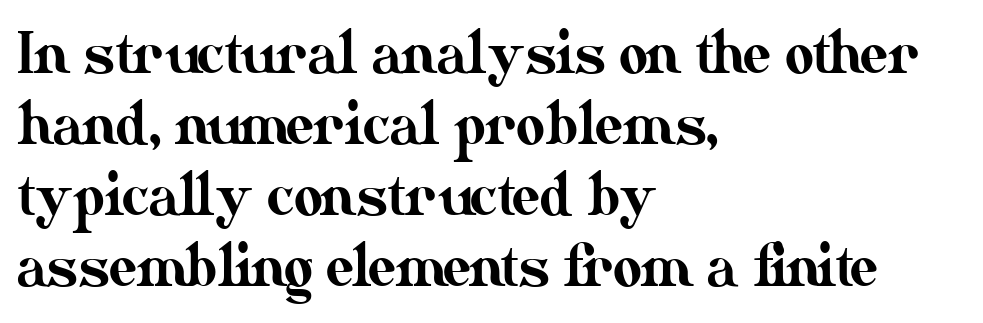
One-word summary of the alignment: left. Clear beneath every line of the passage. If you measured baseline to baseline, you'd find a middling distance. Character widths vary here, with narrow letters taking less room than wide ones.
